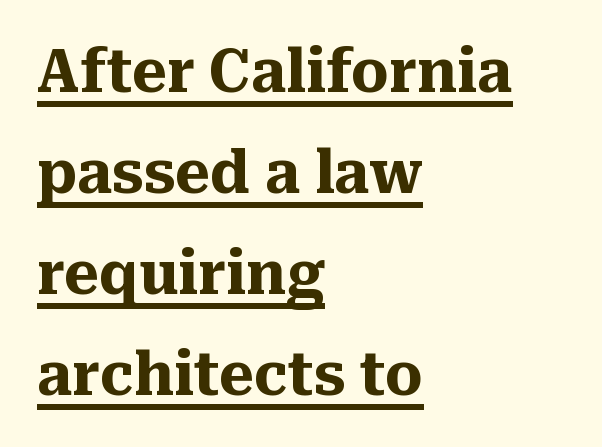
{"serif": "yes", "italic": "no", "bold": "yes", "weight": "heavy", "width": "normal", "stroke_contrast": "medium", "x_height": "medium", "monospaced": "no", "underline": "yes", "align": "left", "line_spacing_ratio": 1.71, "letter_spacing": "normal", "letter_spacing_em": 0.0, "glyph_px": 59}
